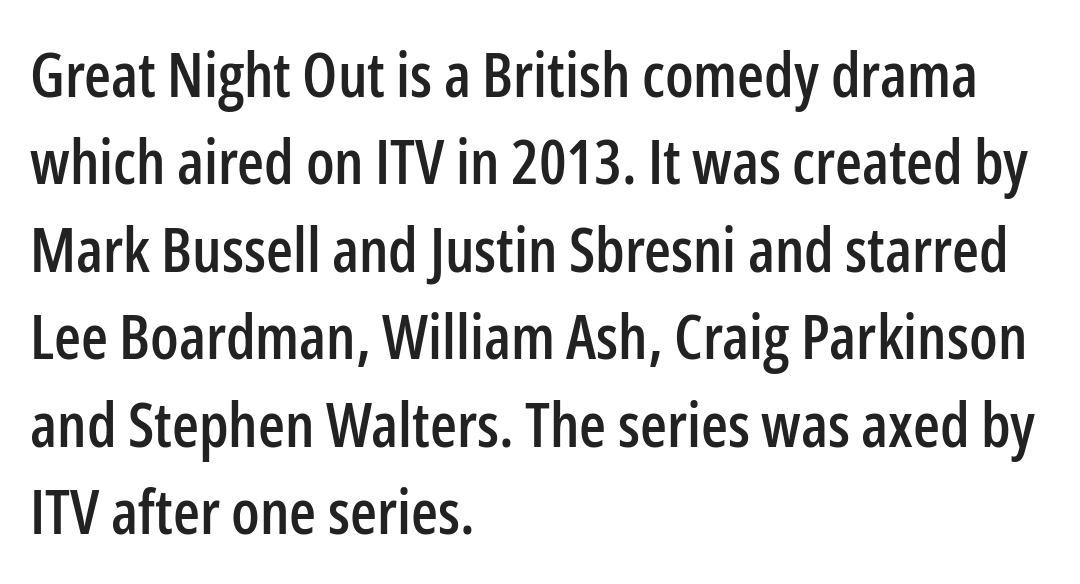
Q: Is the text italic (slanted)? A: No, it is upright.
Q: Is the typeface a serif or a sans-serif typeface? A: Sans-serif.
Q: Is the text underlined? A: No.
Q: How is the paragraph aligned? A: Left-aligned.
Q: Is the spacing between letters normal or unusually wide? A: Normal.
Q: Is the spacing between lines tight, normal or loose? A: Normal.
Q: Width (condensed, normal, or wide)? A: Condensed.
Q: Stroke contrast? A: Low.
Q: x-height? A: Medium.
Q: Monospaced? A: No.
